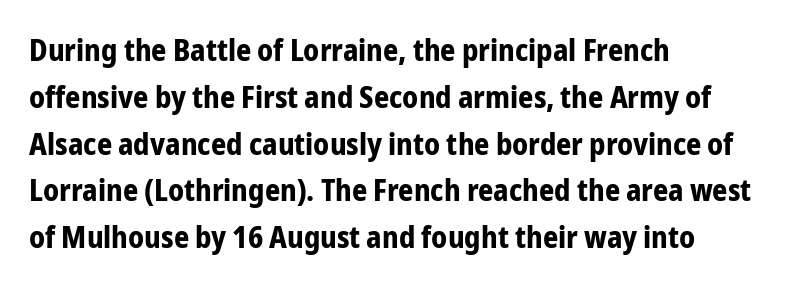
The words here are not underlined. These lines carry a lot of weight — the face is fully bold. Does the lettering tilt? It doesn't — this is upright. Proportional: the letters do not fall into vertical columns. Students, observe: this is what conventionally led text looks like. Observe the absence of serifs on each vertical stroke in this sample.
